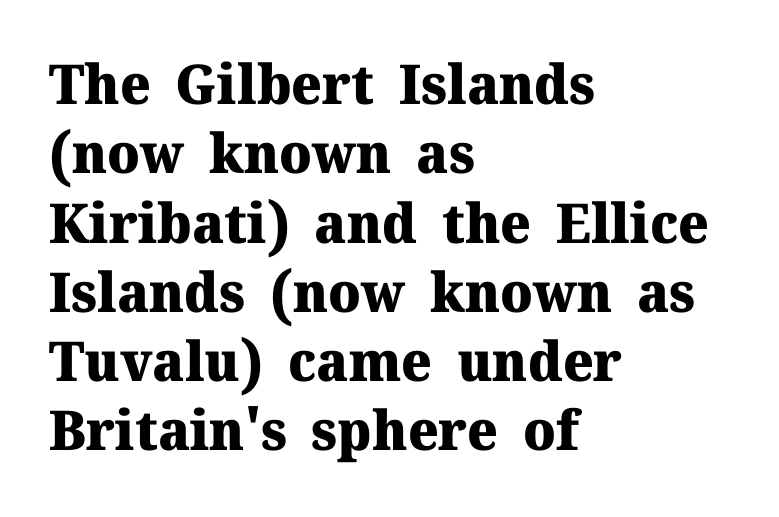
The image shows 55 px heavy serif type, upright; set left-aligned, normal line spacing (1.26x), normal letter spacing, not underlined; medium stroke contrast and a medium x-height.
